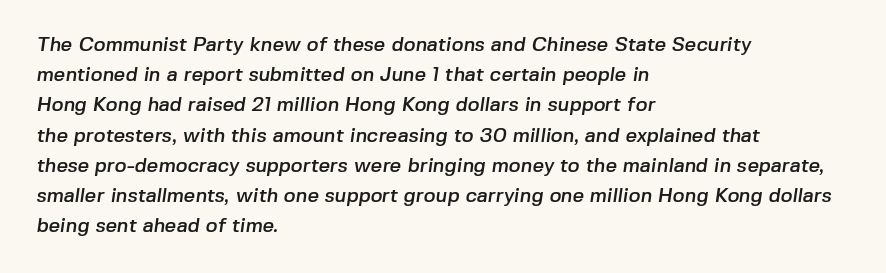
A student would call this left alignment; a typographer would say flush left, rag right. Evenly set lines give the paragraph a standard silhouette. Letters rest on an invisible, unmarked baseline. Between one letter and the next there's only the usual sliver of space.
